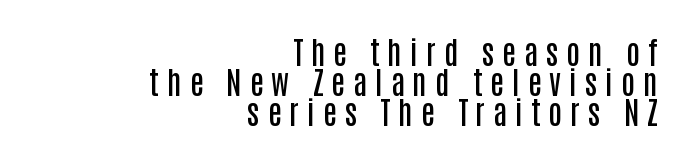
Q: Is the text bold? A: Semi-bold.
Q: Is the text italic (slanted)? A: No, it is upright.
Q: Is the typeface a serif or a sans-serif typeface? A: Sans-serif.
Q: Is the text underlined? A: No.
Q: How is the paragraph aligned? A: Right-aligned.
Q: Is the spacing between letters normal or unusually wide? A: Unusually wide.
Q: Is the spacing between lines tight, normal or loose? A: Tight.
Q: Width (condensed, normal, or wide)? A: Condensed.
Q: Stroke contrast? A: Low.
Q: x-height? A: Large.
Q: Monospaced? A: No.
